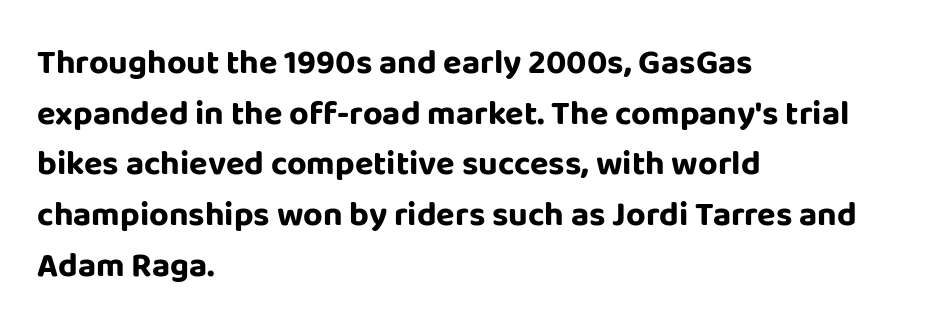
Q: Is the text bold? A: Yes.
Q: Is the text italic (slanted)? A: No, it is upright.
Q: Is the typeface a serif or a sans-serif typeface? A: Sans-serif.
Q: Is the text underlined? A: No.
Q: How is the paragraph aligned? A: Left-aligned.
Q: Is the spacing between letters normal or unusually wide? A: Normal.
Q: Is the spacing between lines tight, normal or loose? A: Normal.
Q: Width (condensed, normal, or wide)? A: Normal.
Q: Stroke contrast? A: Low.
Q: x-height? A: Large.
Q: Monospaced? A: No.
